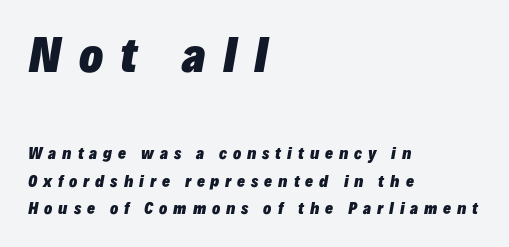
Between one letter and the next there's a generous, obvious gap. This rendering uses left alignment, leaving the right contour irregular. These lines are rendered in a variable-pitch font. The specimen omits any rule beneath the text block's lines.
